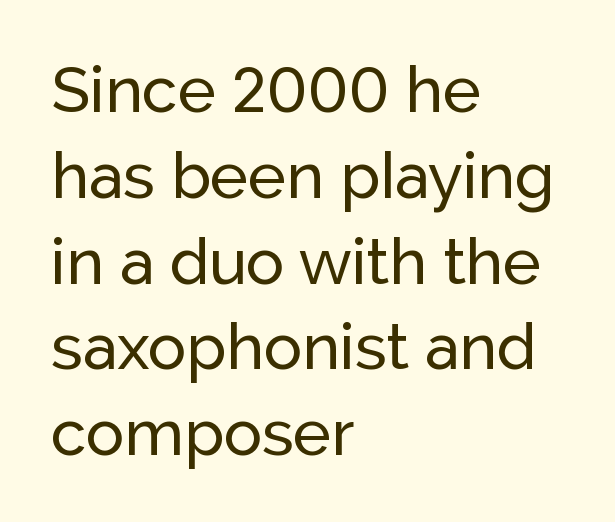
The passage shown has conventional tracking throughout. The words here are not underlined. The ragged edge is on the right, which tells us the setting is flush left. Ascenders rise straight up at ninety degrees. One glance says typical: line gaps are just what's usual.
